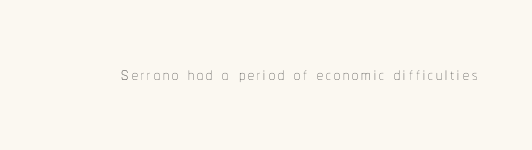
{"italic": "no", "bold": "no", "underline": "no", "glyph_px": 24}
